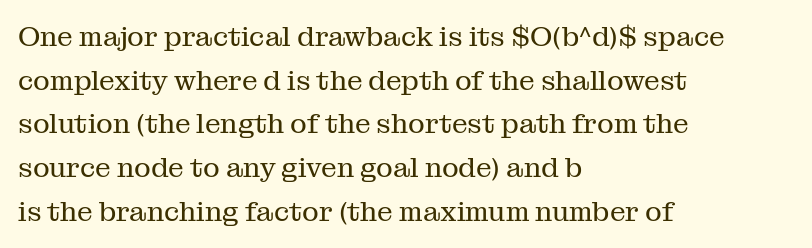
Unbolded letterforms with no extra heft. Bare-footed words on every line. The letters advance in unequal steps, a hallmark of proportional type. The letterforms sit shoulder to shoulder at normal distance. In CSS terms this would be text-align: left.
